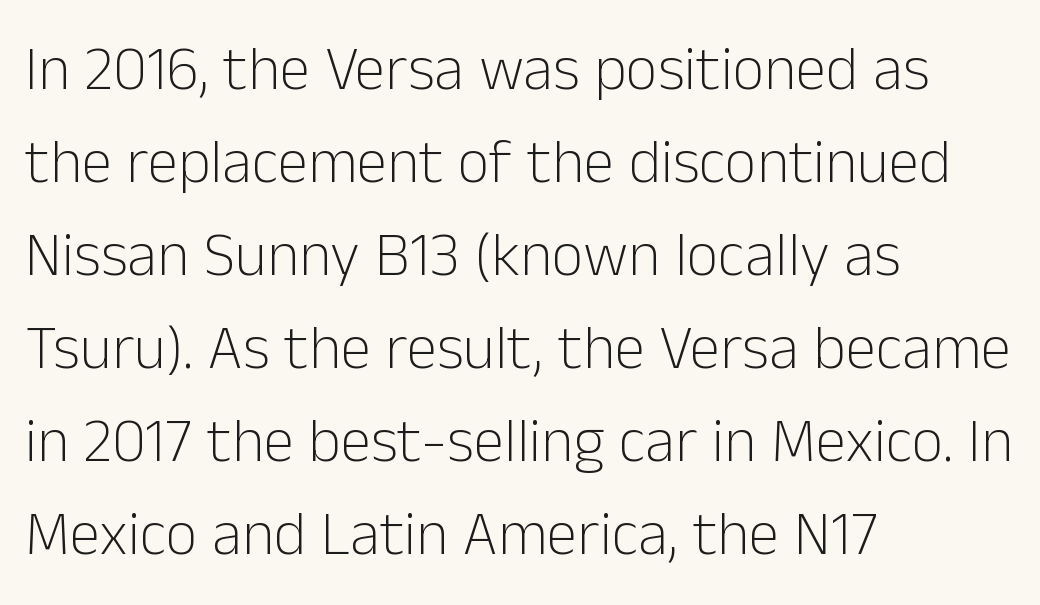
A normal amount of white space separates one row of letters from the next. Note the varied advance widths — an 'i' is clearly narrower than an 'm'. What stands out about the letter spacing? Nothing — it is the standard amount. The lines are quadded left.
